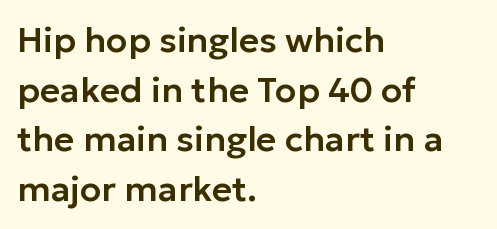
The image shows 35 px sans-serif type, upright; set left-aligned, normal line spacing (1.42x), normal letter spacing, not underlined; low stroke contrast and a medium x-height.
